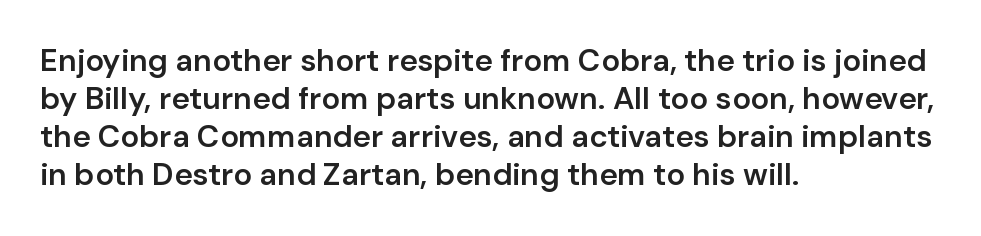
Q: Is the text bold? A: Semi-bold.
Q: Is the text italic (slanted)? A: No, it is upright.
Q: Is the typeface a serif or a sans-serif typeface? A: Sans-serif.
Q: Is the text underlined? A: No.
Q: How is the paragraph aligned? A: Left-aligned.
Q: Is the spacing between letters normal or unusually wide? A: Normal.
Q: Width (condensed, normal, or wide)? A: Normal.
Q: Stroke contrast? A: Low.
Q: x-height? A: Medium.
Q: Monospaced? A: No.
